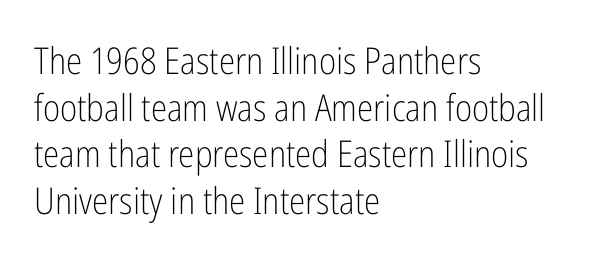
Q: Is the text bold? A: No.
Q: Is the text italic (slanted)? A: No, it is upright.
Q: Is the typeface a serif or a sans-serif typeface? A: Sans-serif.
Q: Is the text underlined? A: No.
Q: How is the paragraph aligned? A: Left-aligned.
Q: Is the spacing between letters normal or unusually wide? A: Normal.
Q: Is the spacing between lines tight, normal or loose? A: Normal.
Q: Width (condensed, normal, or wide)? A: Condensed.
Q: Stroke contrast? A: Low.
Q: x-height? A: Medium.
Q: Monospaced? A: No.
